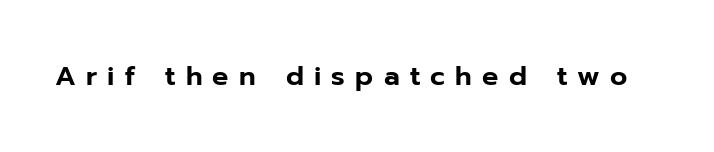
The specimen reads as upright at a glance. The face used here is rendered with a markedly widened letterfit. Beneath every word, the page is bare.
